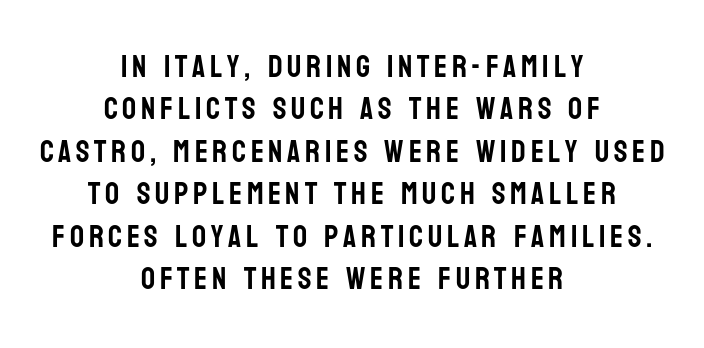
Q: Is the text italic (slanted)? A: No, it is upright.
Q: Is the typeface a serif or a sans-serif typeface? A: Sans-serif.
Q: Is the text underlined? A: No.
Q: How is the paragraph aligned? A: Centered.
Q: Is the spacing between lines tight, normal or loose? A: Normal.
Q: Width (condensed, normal, or wide)? A: Condensed.
Q: Stroke contrast? A: Low.
Q: x-height? A: Large.
Q: Monospaced? A: No.
